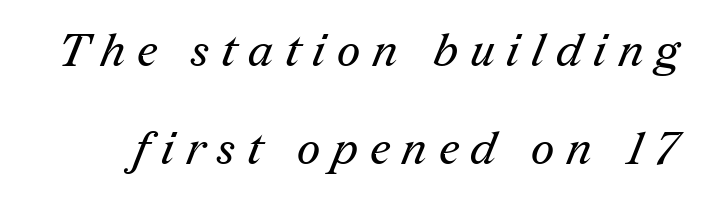
The image shows 46 px regular-weight serif type; set loose line spacing (2.14x), unusually wide letter spacing (+0.26 em), not underlined; medium stroke contrast and a medium x-height.
